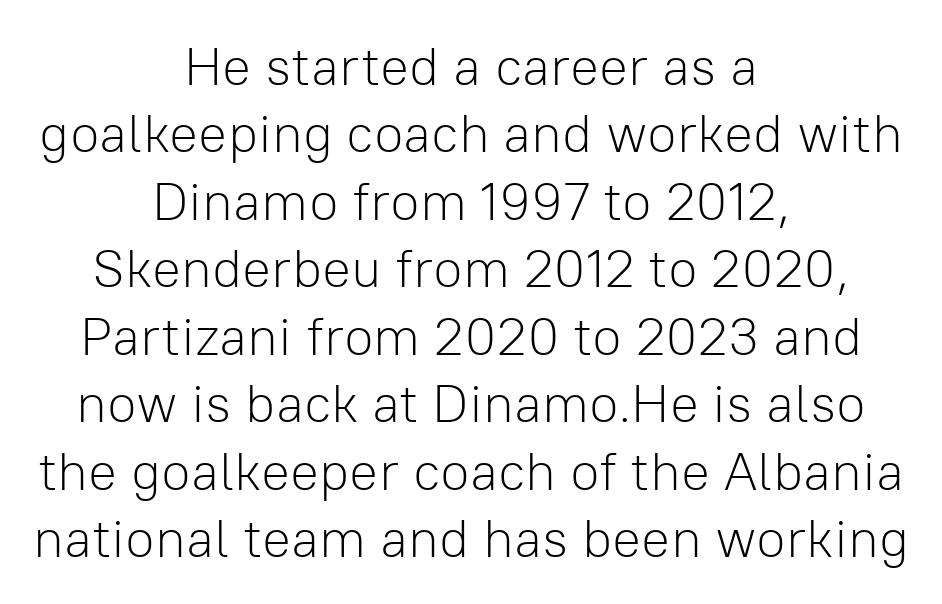
The image shows 54 px light sans-serif type, upright; set centered, normal line spacing (1.25x), normal letter spacing, not underlined; low stroke contrast and a medium x-height.
